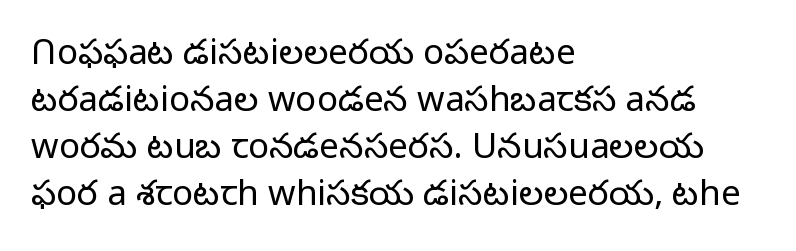
The image shows 35 px light sans-serif type, upright; set left-aligned, normal line spacing (1.34x), normal letter spacing, not underlined; low stroke contrast and a medium x-height.
